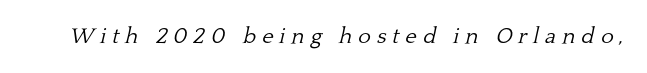
{"italic": "yes", "lean": "right", "slant_degrees": 13, "bold": "no", "underline": "no", "letter_spacing": "wide", "letter_spacing_em": 0.27, "glyph_px": 22}
